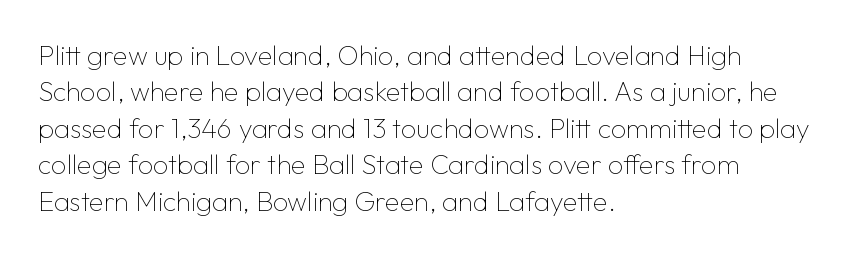
Upright lettering throughout. Reading down the column, the eye jumps a familiar distance to each next line. The typesetting does not lean heavy: it is not bold. Horizontal alignment here is leftward, the default for most running prose. The space directly below the letters is spotless. Glyph-to-glyph distance matches everyday printed text.
